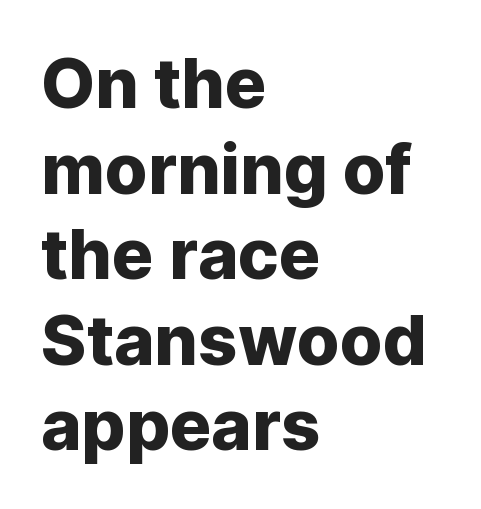
Spacing verdict: proportional, widths tailored to each character. The font family rendered here belongs to the sans-serif group. Leftover space on each line is placed entirely after the last word. Each word holds together tightly as a unit, with standard inter-letter gaps. No word sits above an underline. Notice how the stems are strictly vertical — no italics here.
